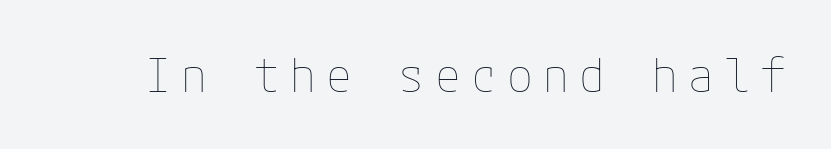
Q: Is the text bold? A: No.
Q: Is the text italic (slanted)? A: No, it is upright.
Q: Is the text underlined? A: No.
Q: Is the spacing between letters normal or unusually wide? A: Unusually wide.
Q: Width (condensed, normal, or wide)? A: Normal.
Q: Stroke contrast? A: Low.
Q: x-height? A: Medium.
